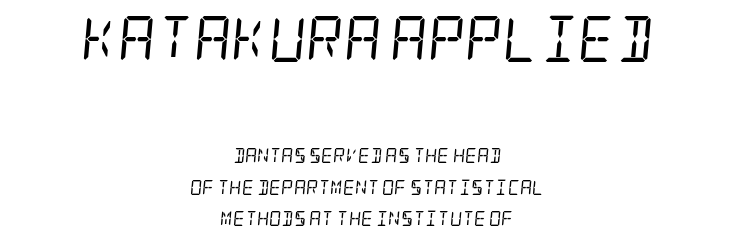
{"serif": "yes", "italic": "yes", "lean": "right", "slant_degrees": 5, "bold": "no", "weight": "regular", "width": "condensed", "stroke_contrast": "low", "x_height": "large", "underline": "no", "align": "center", "line_spacing": "loose", "line_spacing_ratio": 2.08, "letter_spacing": "normal", "letter_spacing_em": 0.0, "larger_block": "first", "size_ratio": 3.07, "glyph_px": 46}
